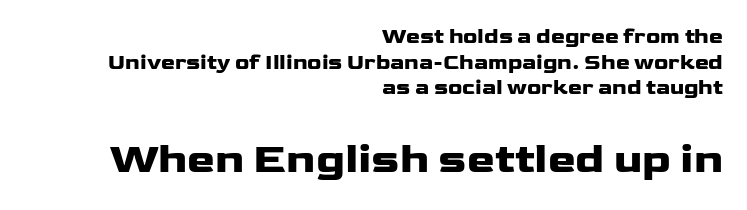
The image shows 42 px heavy, wide sans-serif type, upright; set right-aligned, line spacing 1.22x, normal letter spacing, not underlined; the second (bottom) block is 2.0x larger; low stroke contrast and a medium x-height.
